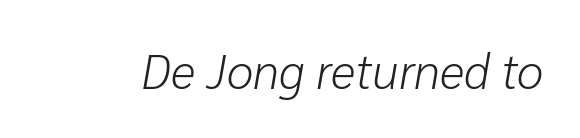
Honestly, there is no underline to notice here at all. The face used here has a pronounced slope to its letters. Spacing verdict: proportional, widths tailored to each character. Stems and bowls with no extra thickness — not bold. Standard letterfit; no display-style spreading of the glyphs.
